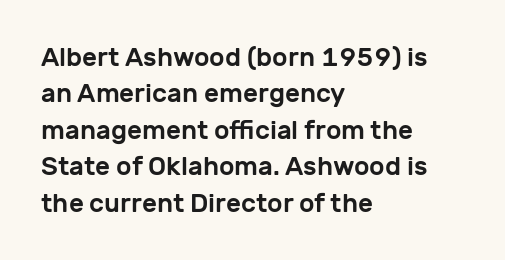
Q: Is the text italic (slanted)? A: No, it is upright.
Q: Is the text underlined? A: No.
Q: How is the paragraph aligned? A: Left-aligned.
Q: Is the spacing between letters normal or unusually wide? A: Normal.
Q: Is the spacing between lines tight, normal or loose? A: Normal.
